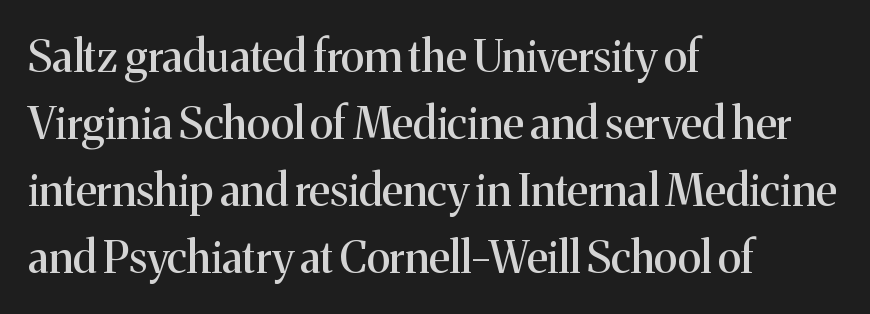
The space between consecutive lines is moderate. Spacing verdict: proportional, widths tailored to each character. Reading down the block, your eye returns to a fixed left position each line. Unmarked baselines from the first word to the last.
